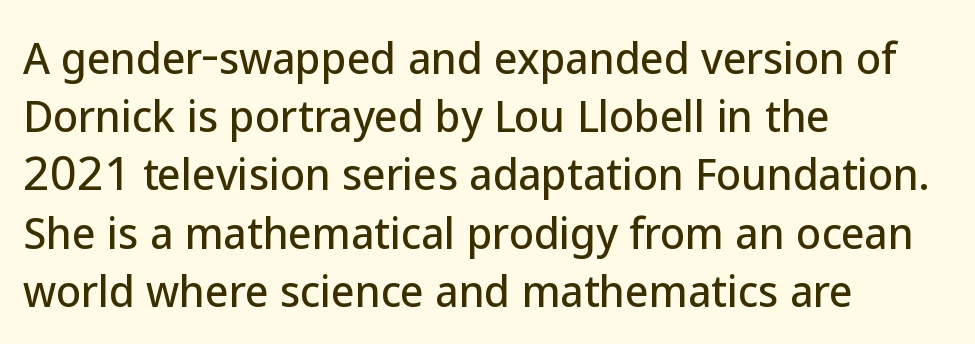
The image shows 41 px sans-serif type, upright; set left-aligned, normal line spacing (1.42x), normal letter spacing, not underlined; low stroke contrast and a medium x-height.
